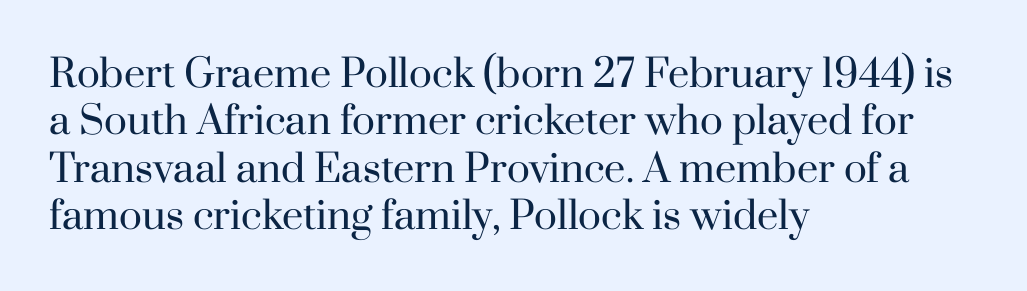
{"serif": "yes", "italic": "no", "bold": "no", "weight": "regular", "width": "normal", "stroke_contrast": "high", "x_height": "small", "monospaced": "no", "underline": "no", "align": "left", "line_spacing": "normal", "line_spacing_ratio": 1.25, "letter_spacing": "normal", "letter_spacing_em": 0.0, "glyph_px": 38}
